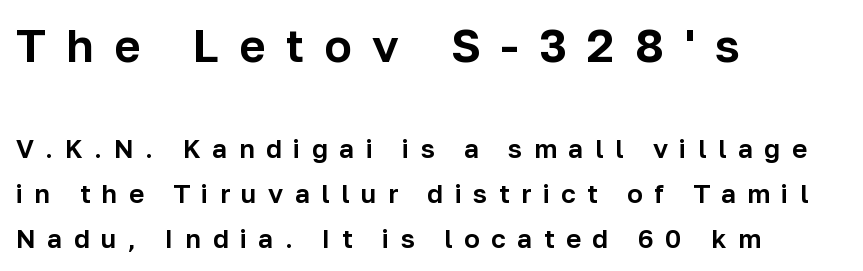
{"serif": "no", "italic": "no", "width": "normal", "stroke_contrast": "low", "x_height": "medium", "monospaced": "no", "underline": "no", "align": "left", "line_spacing_ratio": 1.73, "letter_spacing": "wide", "letter_spacing_em": 0.44, "larger_block": "first", "size_ratio": 1.77, "glyph_px": 46}
